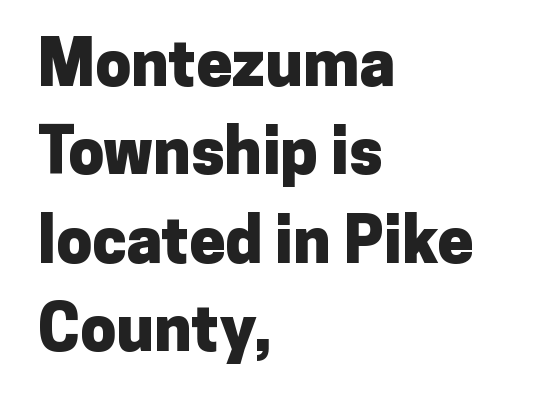
{"serif": "no", "italic": "no", "bold": "yes", "weight": "heavy", "width": "normal", "stroke_contrast": "low", "x_height": "medium", "monospaced": "no", "underline": "no", "align": "left", "line_spacing": "normal", "line_spacing_ratio": 1.38, "letter_spacing": "normal", "letter_spacing_em": 0.0, "glyph_px": 64}
